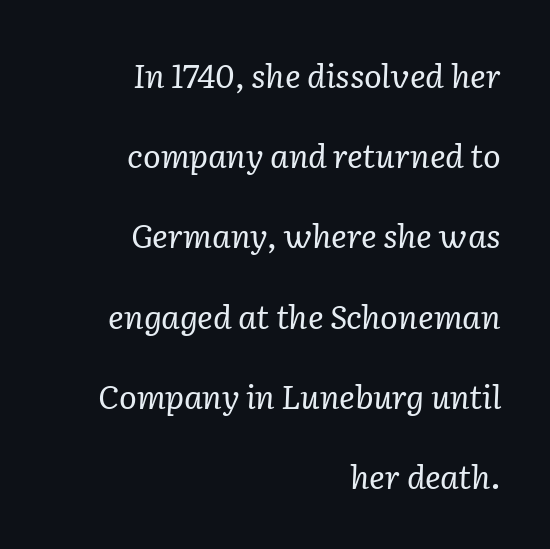
Q: Is the text bold? A: No.
Q: Is the text italic (slanted)? A: Yes, it leans right by about 2 degrees.
Q: Is the typeface a serif or a sans-serif typeface? A: Serif.
Q: Is the text underlined? A: No.
Q: How is the paragraph aligned? A: Right-aligned.
Q: Is the spacing between letters normal or unusually wide? A: Normal.
Q: Is the spacing between lines tight, normal or loose? A: Loose.
Q: Width (condensed, normal, or wide)? A: Normal.
Q: Stroke contrast? A: Low.
Q: x-height? A: Medium.
Q: Monospaced? A: No.
